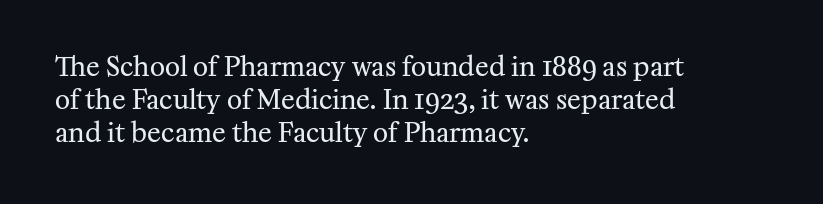
{"italic": "no", "bold": "no", "underline": "no", "align": "left", "line_spacing": "normal", "line_spacing_ratio": 1.27, "letter_spacing": "normal", "letter_spacing_em": 0.0, "glyph_px": 26}
